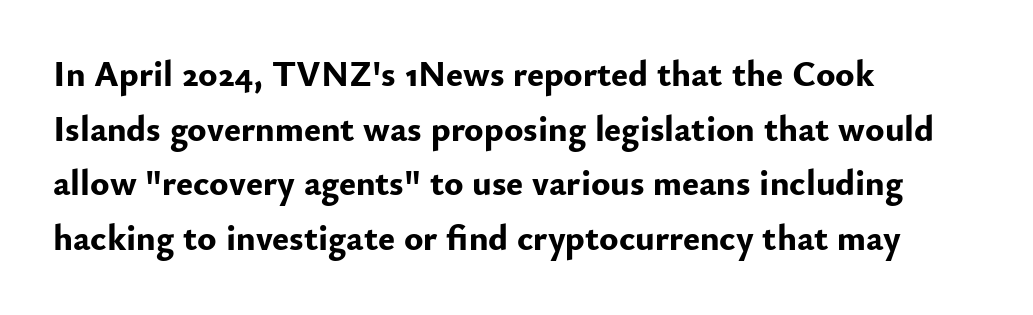
Q: Is the text bold? A: Yes.
Q: Is the text italic (slanted)? A: No, it is upright.
Q: Is the typeface a serif or a sans-serif typeface? A: Sans-serif.
Q: Is the text underlined? A: No.
Q: How is the paragraph aligned? A: Left-aligned.
Q: Is the spacing between letters normal or unusually wide? A: Normal.
Q: Is the spacing between lines tight, normal or loose? A: Normal.
Q: Width (condensed, normal, or wide)? A: Normal.
Q: Stroke contrast? A: Low.
Q: x-height? A: Small.
Q: Monospaced? A: No.
